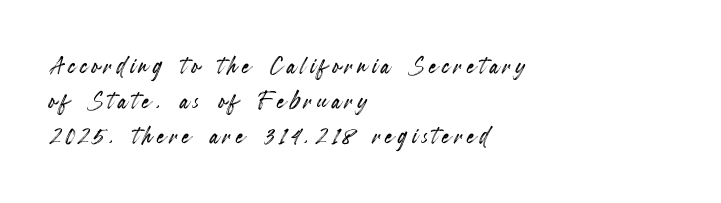
Plain, unruled lines of type. Is this a fixed-width face? No — the glyphs have proportional, varying widths. The rendering anchors every line to the left-hand side.
